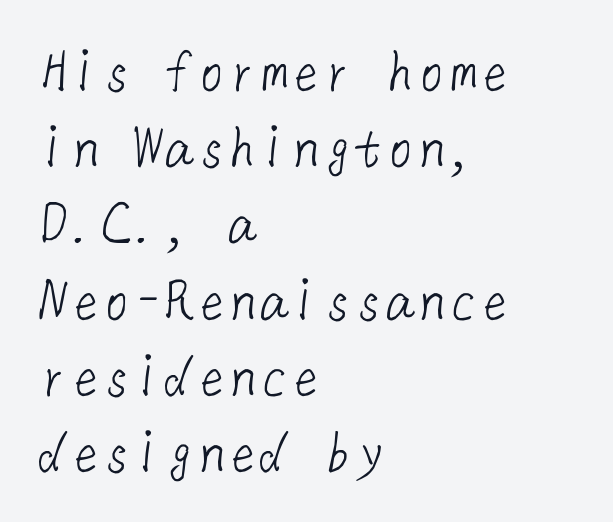
{"serif": "no", "bold": "no", "weight": "light", "width": "normal", "stroke_contrast": "low", "x_height": "medium", "underline": "no", "align": "left", "line_spacing_ratio": 1.21, "letter_spacing": "normal", "letter_spacing_em": 0.0, "glyph_px": 63}
